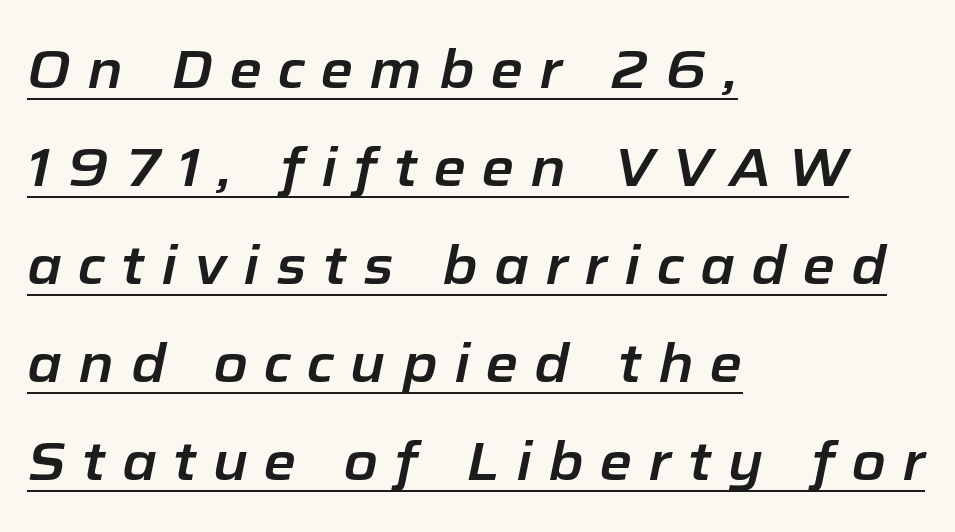
Q: Is the text italic (slanted)? A: Yes, it leans right by about 12 degrees.
Q: Is the text underlined? A: Yes.
Q: How is the paragraph aligned? A: Left-aligned.
Q: Is the spacing between letters normal or unusually wide? A: Unusually wide.
Q: Width (condensed, normal, or wide)? A: Normal.
Q: Stroke contrast? A: Low.
Q: x-height? A: Medium.
Q: Monospaced? A: No.
